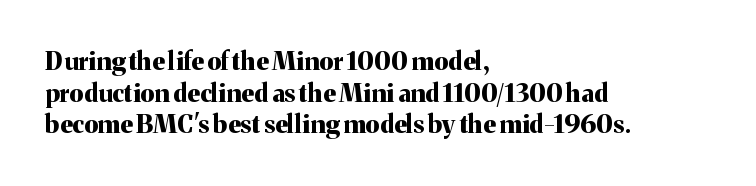
The image shows 25 px bold type, upright; set left-aligned, normal line spacing (1.27x), normal letter spacing, not underlined.
